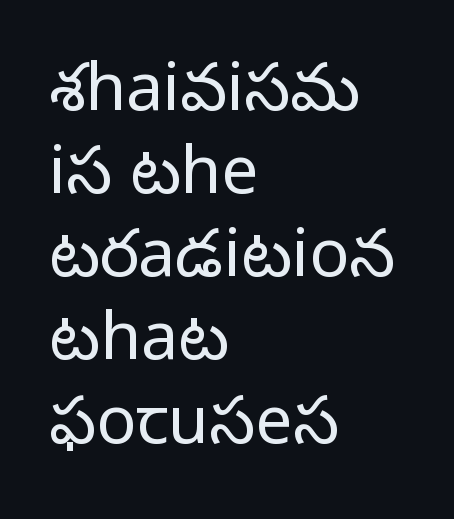
The image shows 66 px light sans-serif type, upright; set left-aligned, normal line spacing (1.26x), normal letter spacing, not underlined; low stroke contrast and a medium x-height.
